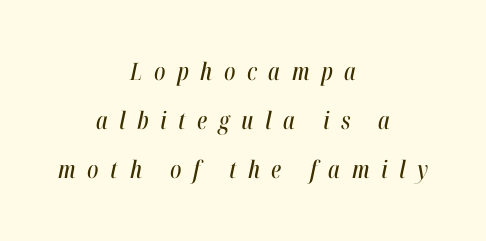
Descenders are the only things crossing below the line. The line-height multiplier appears high, well above default. Tracking value appears strongly positive — letters spread wide. Style check: oblique. Each line is balanced around a shared central axis.
